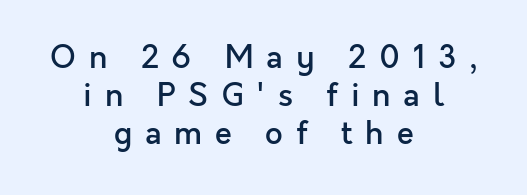
The whitespace from short lines is split evenly between both sides. Glance below the letters and you will spot only blank space. The rendering uses natural spacing where letterforms have individual widths. The strokes are fattened partway — semibold, not bold.
